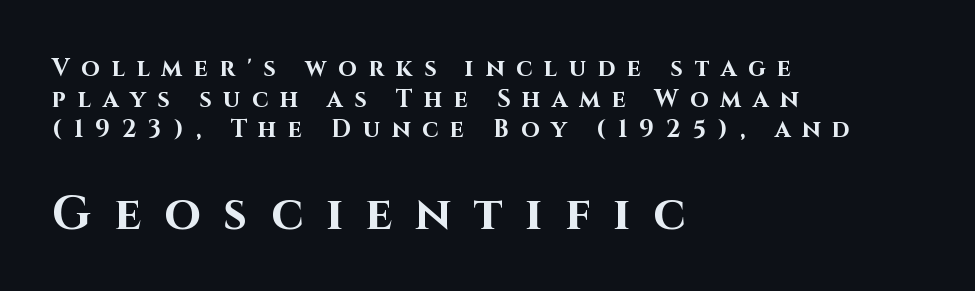
{"serif": "no", "italic": "no", "bold": "yes", "weight": "bold", "width": "normal", "stroke_contrast": "high", "x_height": "large", "monospaced": "no", "underline": "no", "align": "left", "line_spacing": "normal", "line_spacing_ratio": 1.28, "letter_spacing": "wide", "letter_spacing_em": 0.49, "larger_block": "second", "size_ratio": 1.96, "glyph_px": 47}
